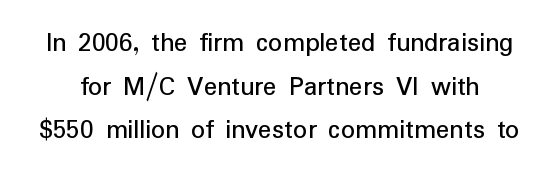
Q: Is the text bold? A: No.
Q: Is the text italic (slanted)? A: No, it is upright.
Q: Is the typeface a serif or a sans-serif typeface? A: Sans-serif.
Q: Is the text underlined? A: No.
Q: Is the spacing between letters normal or unusually wide? A: Normal.
Q: Is the spacing between lines tight, normal or loose? A: Normal.
Q: Width (condensed, normal, or wide)? A: Normal.
Q: Stroke contrast? A: Low.
Q: x-height? A: Medium.
Q: Monospaced? A: No.
